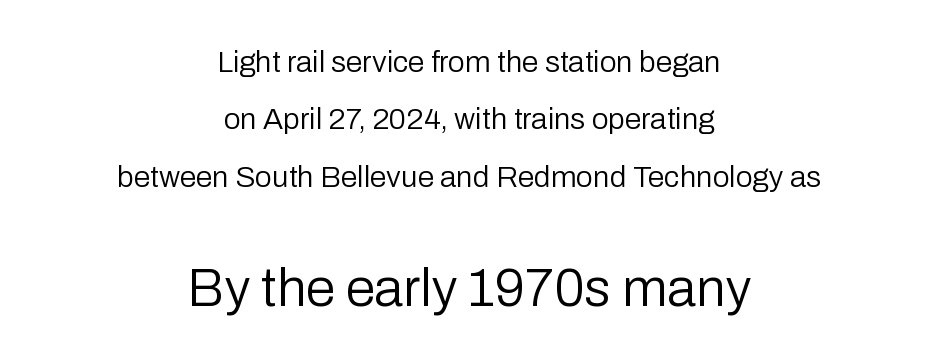
Visually the block forms a symmetrical silhouette, jagged on both flanks. Italic: no, the glyphs are upright roman. Bare-footed words on every line. Do the characters align in a grid? No, the font is proportional.
